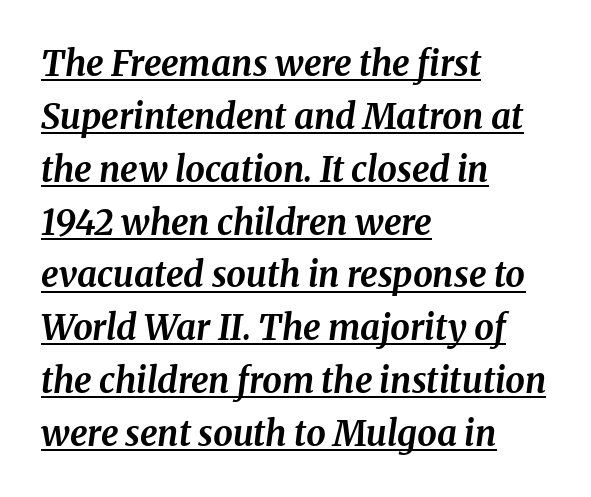
Q: Is the text bold? A: Yes.
Q: Is the text italic (slanted)? A: Yes, it leans right by about 8 degrees.
Q: Is the text underlined? A: Yes.
Q: How is the paragraph aligned? A: Left-aligned.
Q: Is the spacing between letters normal or unusually wide? A: Normal.
Q: Is the spacing between lines tight, normal or loose? A: Normal.
Q: Width (condensed, normal, or wide)? A: Normal.
Q: Stroke contrast? A: Medium.
Q: x-height? A: Medium.
Q: Monospaced? A: No.
